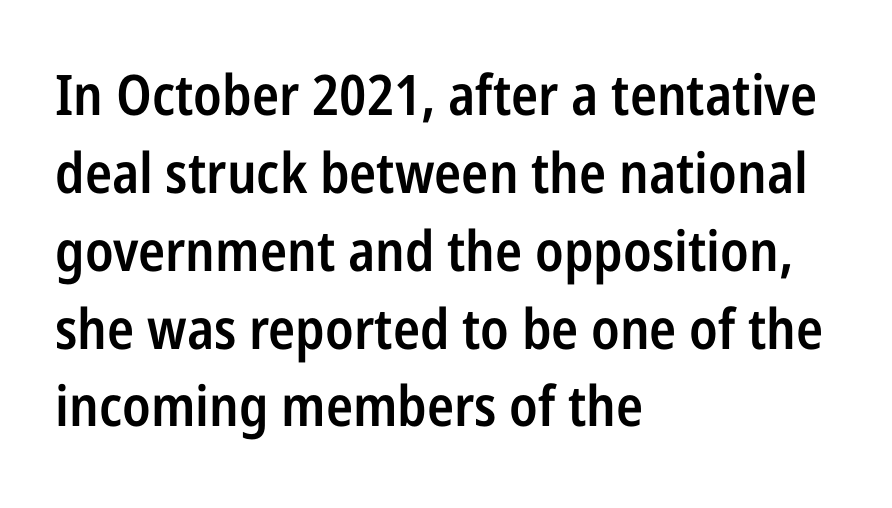
The image shows 56 px semibold, condensed sans-serif type, upright; set left-aligned, normal line spacing (1.39x), normal letter spacing, not underlined; low stroke contrast and a medium x-height.
